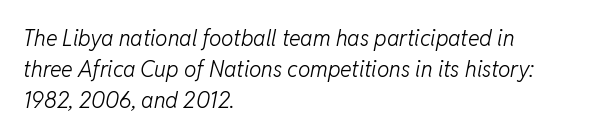
{"italic": "yes", "lean": "right", "slant_degrees": 11, "bold": "no", "underline": "no", "align": "left", "line_spacing": "normal", "line_spacing_ratio": 1.4, "letter_spacing": "normal", "letter_spacing_em": 0.0, "glyph_px": 22}
